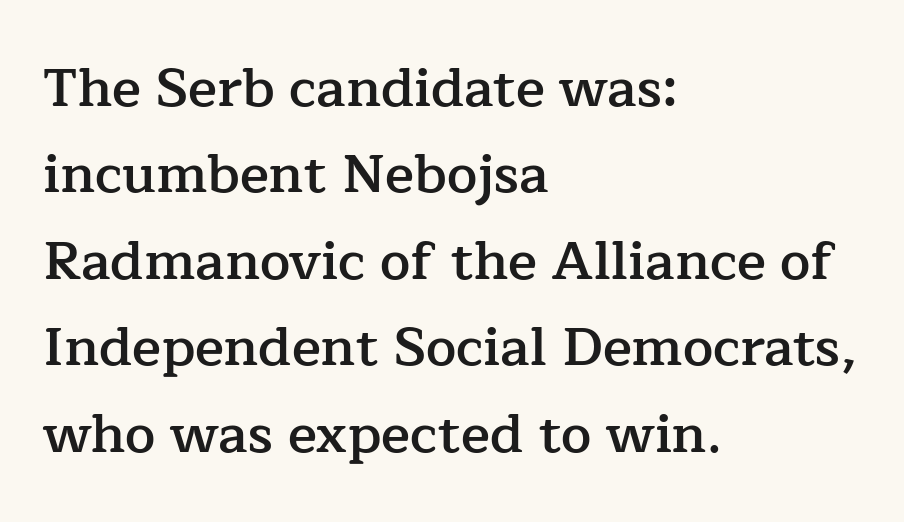
The image shows 54 px semibold serif type, upright; set left-aligned, normal line spacing (1.6x), normal letter spacing, not underlined; low stroke contrast and a medium x-height.
